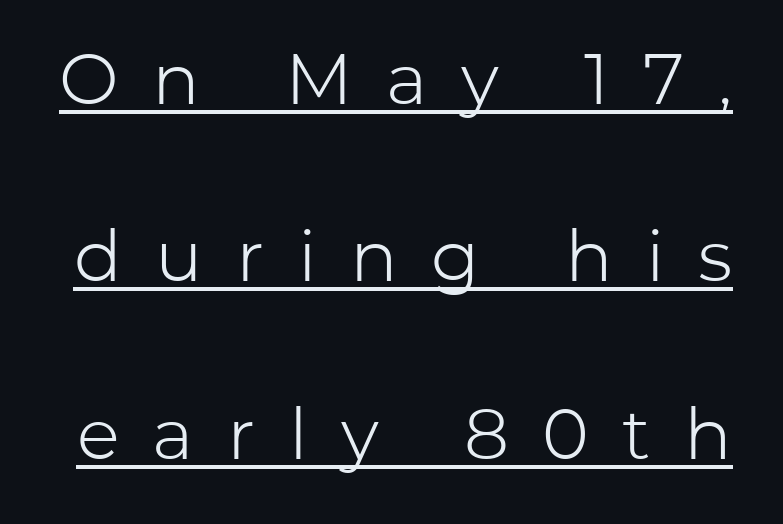
{"serif": "no", "italic": "no", "bold": "no", "weight": "light", "width": "normal", "stroke_contrast": "low", "x_height": "medium", "monospaced": "no", "underline": "yes", "line_spacing": "loose", "line_spacing_ratio": 2.5, "letter_spacing": "wide", "letter_spacing_em": 0.47, "glyph_px": 71}
